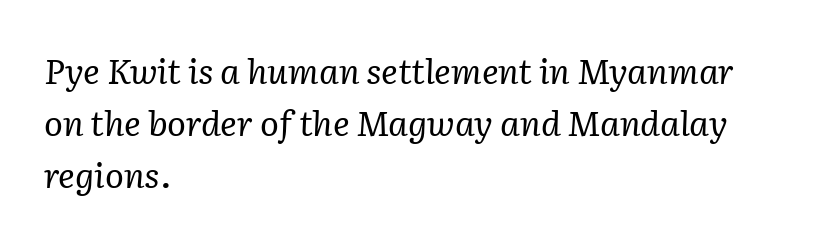
{"serif": "yes", "italic": "yes", "lean": "right", "slant_degrees": 2, "bold": "no", "weight": "regular", "width": "normal", "stroke_contrast": "low", "x_height": "medium", "monospaced": "no", "underline": "no", "align": "left", "line_spacing": "normal", "line_spacing_ratio": 1.49, "letter_spacing": "normal", "letter_spacing_em": 0.0, "glyph_px": 35}
